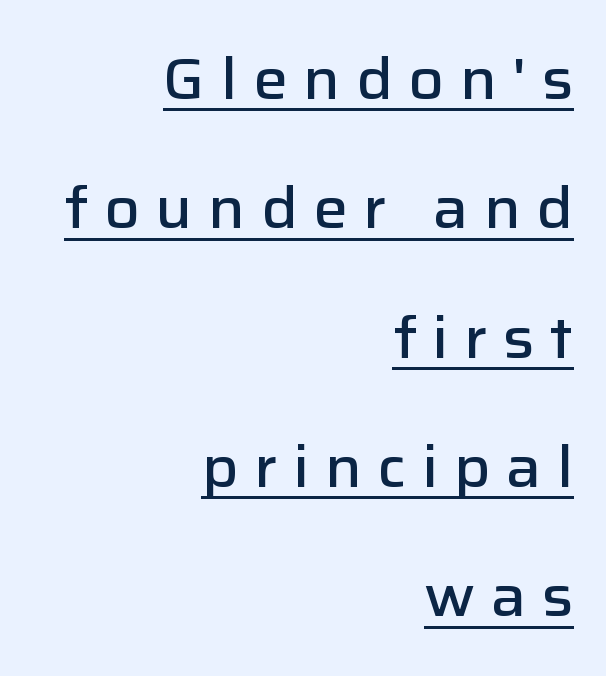
The words here are underlined. Look at the stroke-to-counter ratio: somewhat heavy, a semibold. Right-aligned paragraph, ragged on the left. The lettering stays uniformly vertical, giving the passage a roman look. A sans-serif font was chosen for this passage.
